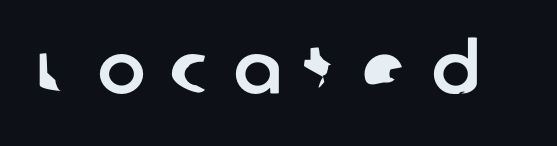
Q: Is the typeface a serif or a sans-serif typeface? A: Sans-serif.
Q: Is the text underlined? A: No.
Q: Is the spacing between letters normal or unusually wide? A: Unusually wide.
Q: Width (condensed, normal, or wide)? A: Normal.
Q: Stroke contrast? A: Low.
Q: x-height? A: Large.
Q: Monospaced? A: No.
